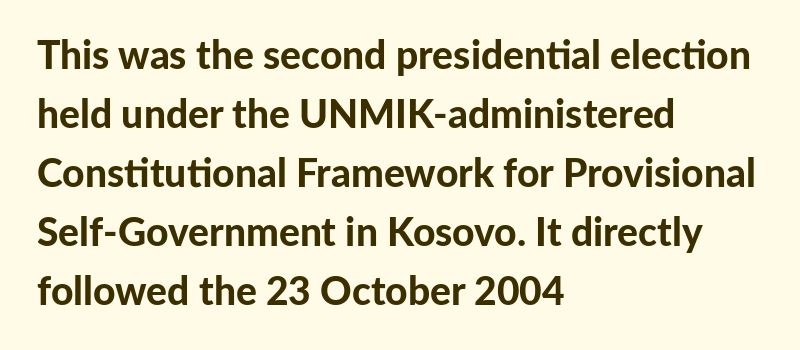
{"serif": "no", "italic": "no", "bold": "yes", "weight": "bold", "width": "normal", "stroke_contrast": "low", "x_height": "medium", "monospaced": "no", "underline": "no", "align": "left", "line_spacing": "normal", "line_spacing_ratio": 1.51, "letter_spacing": "normal", "letter_spacing_em": 0.0, "glyph_px": 39}
